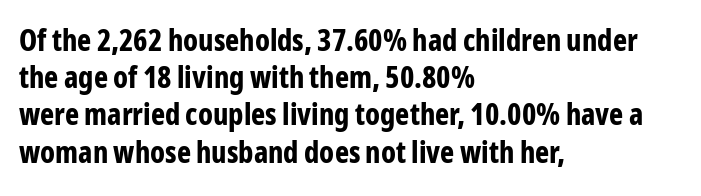
{"serif": "no", "italic": "no", "bold": "yes", "weight": "bold", "width": "condensed", "stroke_contrast": "low", "x_height": "medium", "monospaced": "no", "underline": "no", "align": "left", "line_spacing_ratio": 1.24, "letter_spacing": "normal", "letter_spacing_em": 0.0, "glyph_px": 30}
